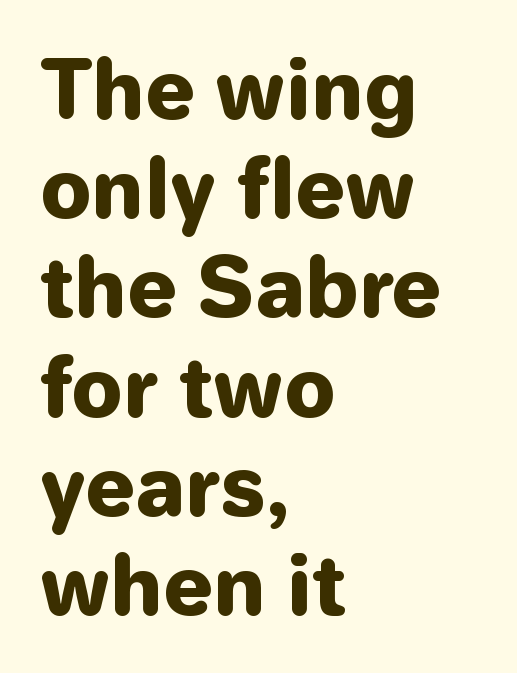
The image shows 80 px heavy sans-serif type, upright; set left-aligned, line spacing 1.24x, normal letter spacing, not underlined; low stroke contrast and a medium x-height.
